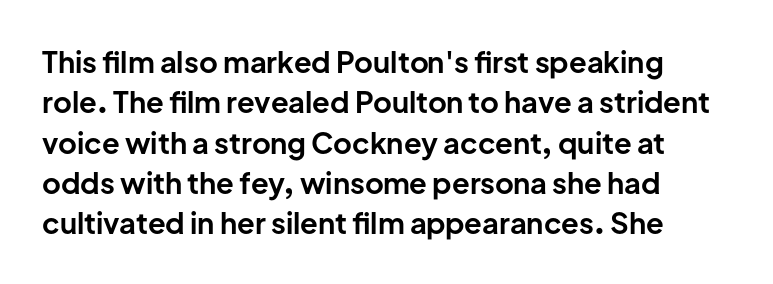
The image shows 29 px bold sans-serif type, upright; set left-aligned, normal line spacing (1.39x), normal letter spacing, not underlined; low stroke contrast and a medium x-height.
